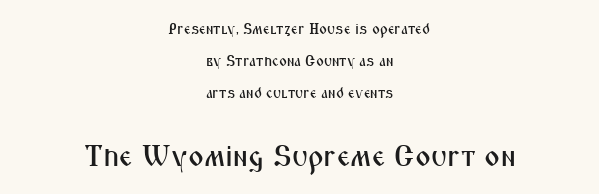
Does the lettering tilt? It doesn't — this is upright. The passage shown has conventional tracking throughout. The block sitting lower on the canvas is the one with enlarged characters. Font category for this specimen: sans-serif.
